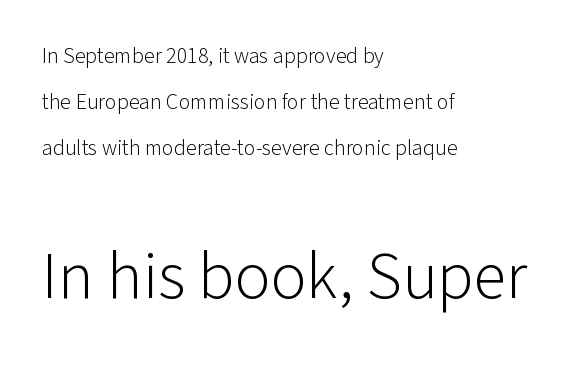
{"serif": "no", "italic": "no", "bold": "no", "weight": "light", "width": "normal", "stroke_contrast": "low", "x_height": "medium", "monospaced": "no", "underline": "no", "align": "left", "line_spacing": "loose", "line_spacing_ratio": 2.1, "letter_spacing": "normal", "letter_spacing_em": 0.0, "larger_block": "second", "size_ratio": 3.05, "glyph_px": 67}
